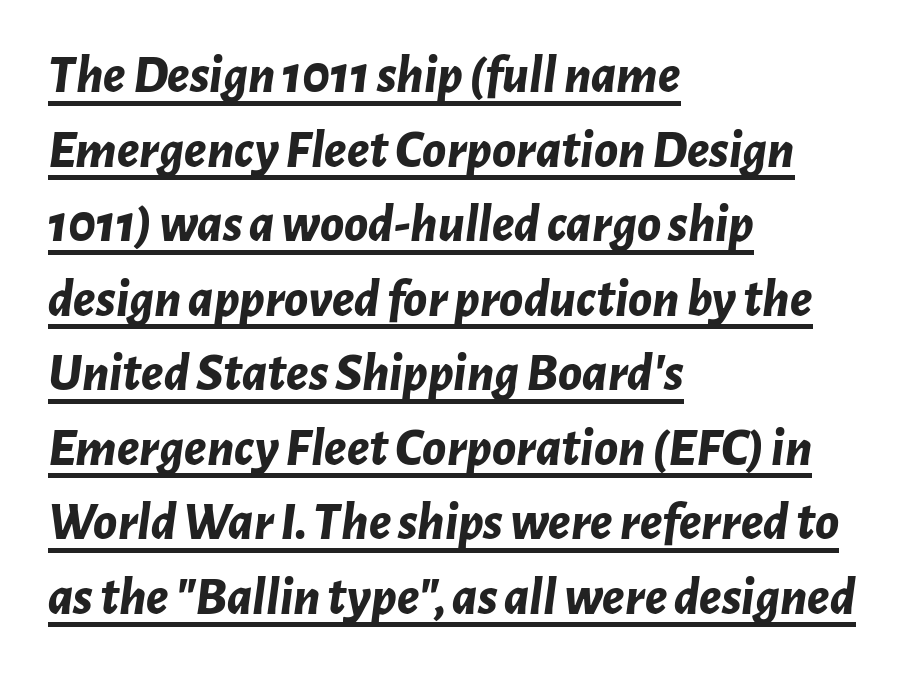
Q: Is the text bold? A: Yes.
Q: Is the text italic (slanted)? A: Yes, it leans right by about 7 degrees.
Q: Is the text underlined? A: Yes.
Q: How is the paragraph aligned? A: Left-aligned.
Q: Is the spacing between letters normal or unusually wide? A: Normal.
Q: Is the spacing between lines tight, normal or loose? A: Normal.
Q: Width (condensed, normal, or wide)? A: Normal.
Q: Stroke contrast? A: Low.
Q: x-height? A: Medium.
Q: Monospaced? A: No.
